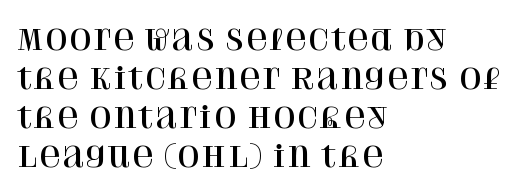
The image shows 29 px serif type, upright; set left-aligned, normal line spacing (1.35x), normal letter spacing, not underlined; high stroke contrast and a large x-height.
